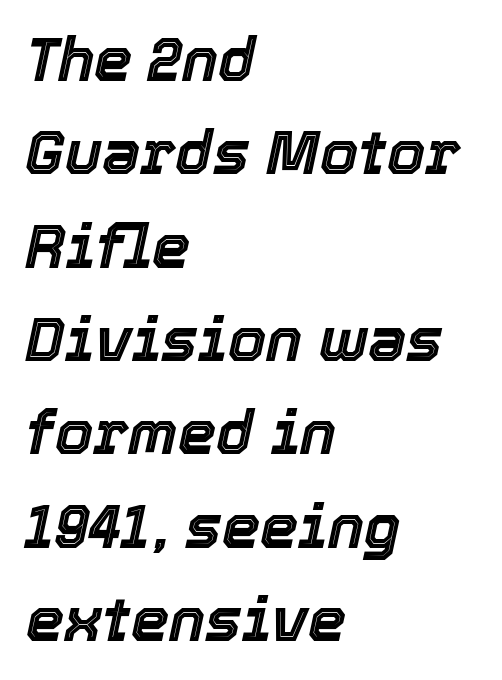
These lines keep a tight, regular rhythm from letter to letter. Descender tails drop into unmarked territory. You could not count columns in this text — the font is proportionally spaced. In terms of leading, this rendering sits right in the middle. The whole block is typeset with a tilt.
